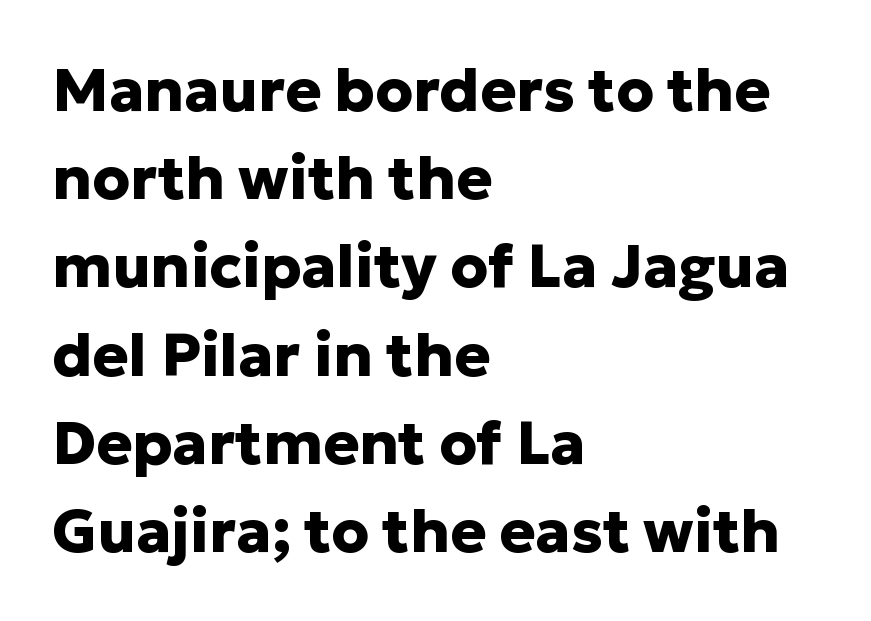
{"serif": "no", "italic": "no", "bold": "yes", "weight": "heavy", "width": "normal", "stroke_contrast": "low", "x_height": "medium", "monospaced": "no", "underline": "no", "align": "left", "line_spacing": "normal", "line_spacing_ratio": 1.47, "letter_spacing": "normal", "letter_spacing_em": 0.0, "glyph_px": 60}
